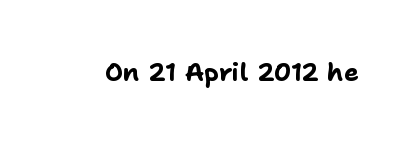
{"italic": "no", "bold": "yes", "underline": "no", "letter_spacing": "normal", "letter_spacing_em": 0.0, "glyph_px": 25}
